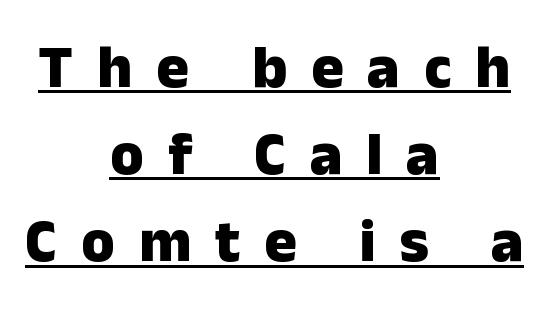
The image shows 61 px heavy sans-serif type, upright; set centered, normal line spacing (1.43x), unusually wide letter spacing (+0.39 em), underlined; low stroke contrast and a medium x-height.
